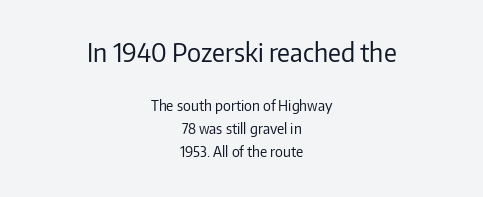
The letters look calm and open, with moderate or lighter stems. No italicization has been applied; the sample stays upright. What stands out about the letter spacing? Nothing — it is the standard amount. Both edges are ragged and mirror each other, which tells us the setting is centered.
